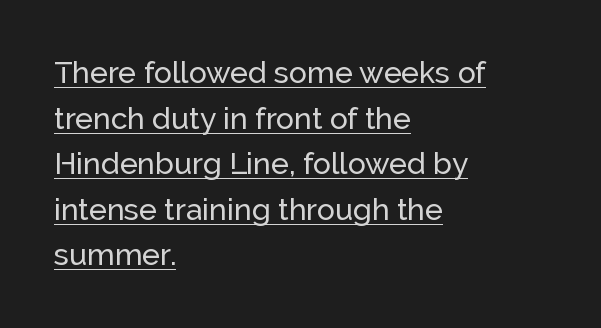
{"serif": "no", "italic": "no", "width": "normal", "stroke_contrast": "low", "x_height": "medium", "monospaced": "no", "underline": "yes", "align": "left", "line_spacing": "normal", "line_spacing_ratio": 1.52, "letter_spacing": "normal", "letter_spacing_em": 0.0, "glyph_px": 30}
